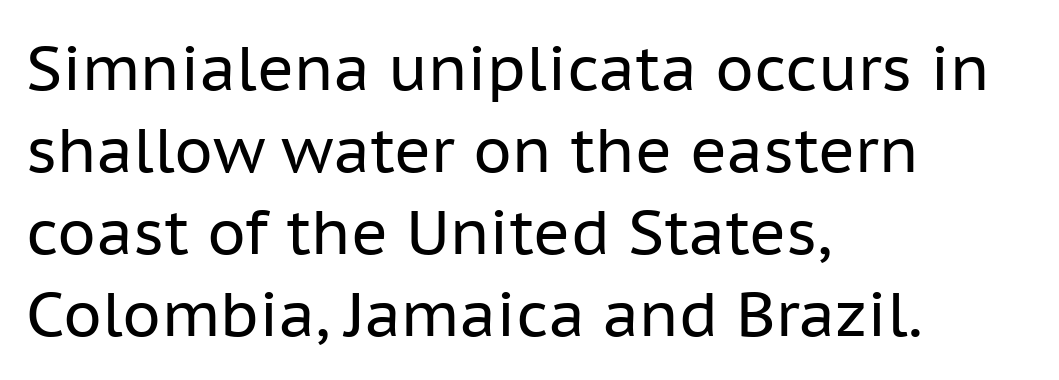
The image shows 62 px regular-weight sans-serif type, upright; set left-aligned, normal line spacing (1.32x), normal letter spacing, not underlined; low stroke contrast and a medium x-height.
